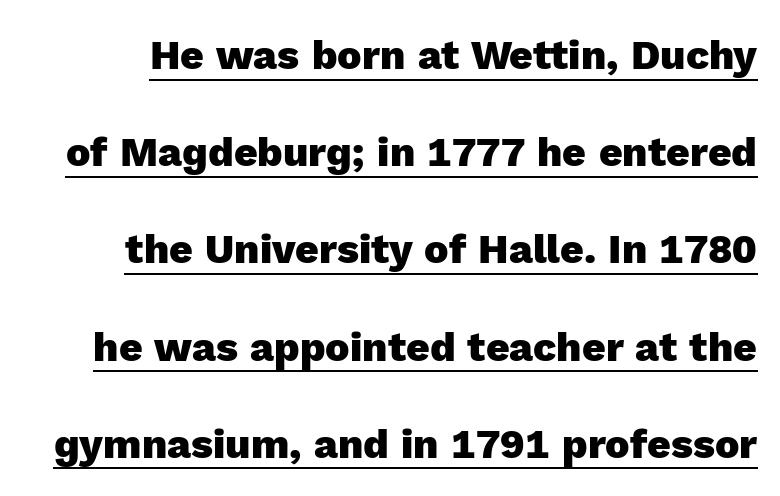
{"serif": "no", "italic": "no", "bold": "yes", "weight": "heavy", "width": "normal", "x_height": "medium", "monospaced": "no", "underline": "yes", "line_spacing": "loose", "line_spacing_ratio": 2.37, "letter_spacing": "normal", "letter_spacing_em": 0.0, "glyph_px": 41}
